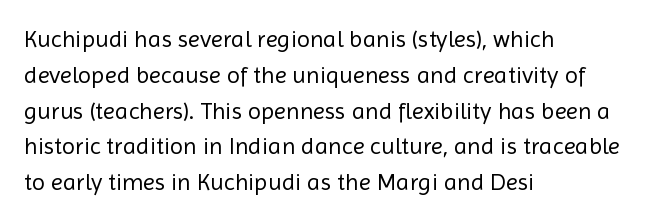
Q: Is the text bold? A: No.
Q: Is the text italic (slanted)? A: No, it is upright.
Q: Is the text underlined? A: No.
Q: How is the paragraph aligned? A: Left-aligned.
Q: Is the spacing between letters normal or unusually wide? A: Normal.
Q: Is the spacing between lines tight, normal or loose? A: Normal.
